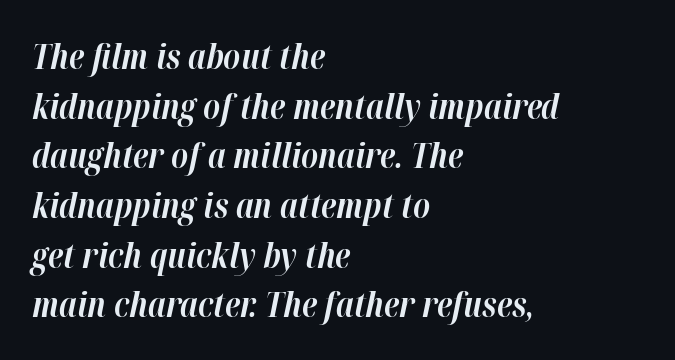
{"italic": "yes", "lean": "right", "slant_degrees": 12, "bold": "yes", "weight": "bold", "width": "normal", "stroke_contrast": "high", "x_height": "medium", "monospaced": "no", "underline": "no", "align": "left", "line_spacing": "normal", "line_spacing_ratio": 1.46, "letter_spacing": "normal", "letter_spacing_em": 0.0, "glyph_px": 34}
